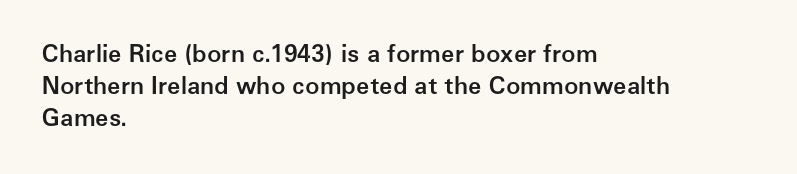
The string is rendered with underlining switched off. Stroke thickness is moderately raised; the sample reads as semibold. Tracking here is standard; glyphs follow each other at the usual distance. The block of text has a typical density, with ordinary space between rows.
